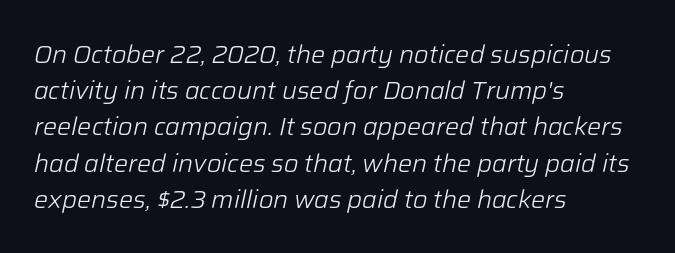
The image shows 25 px text type, italic (leaning right); set left-aligned, normal line spacing (1.45x), normal letter spacing, not underlined.
